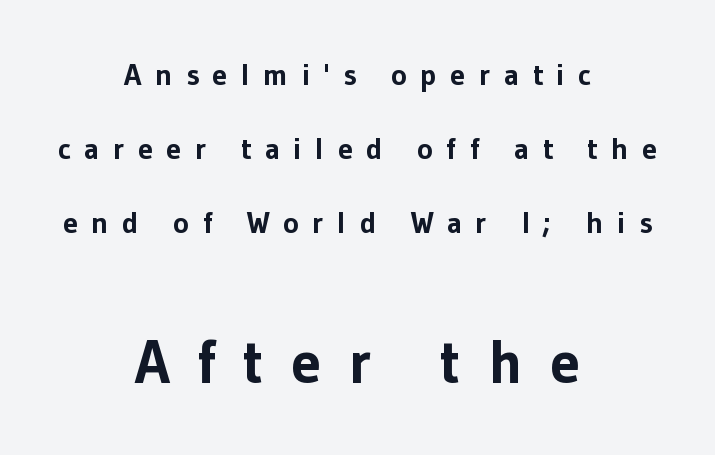
{"serif": "no", "italic": "no", "bold": "yes", "weight": "bold", "width": "normal", "stroke_contrast": "low", "x_height": "medium", "monospaced": "no", "underline": "no", "align": "center", "line_spacing": "loose", "line_spacing_ratio": 2.46, "letter_spacing": "wide", "letter_spacing_em": 0.45, "larger_block": "second", "size_ratio": 2.0, "glyph_px": 60}
